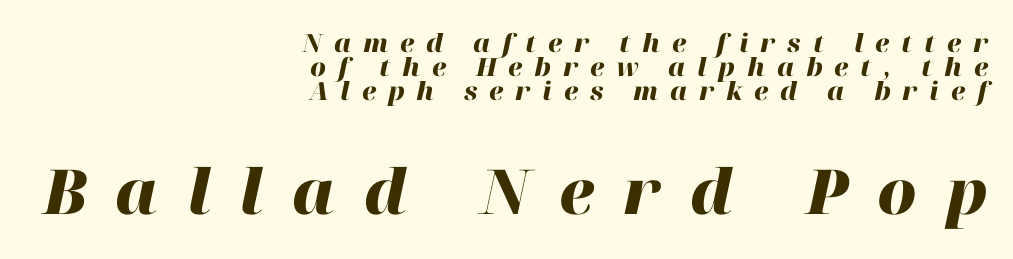
The image shows 62 px heavy type, italic (leaning right); set right-aligned, tight line spacing (0.97x), unusually wide letter spacing (+0.47 em), not underlined; the second (bottom) block is 2.48x larger; high stroke contrast and a medium x-height.
